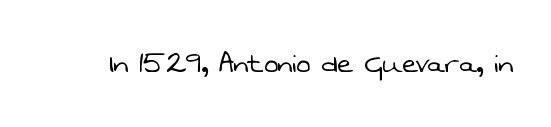
{"serif": "no", "bold": "no", "weight": "light", "width": "normal", "stroke_contrast": "low", "x_height": "medium", "monospaced": "no", "underline": "no", "letter_spacing": "normal", "letter_spacing_em": 0.0, "glyph_px": 34}
